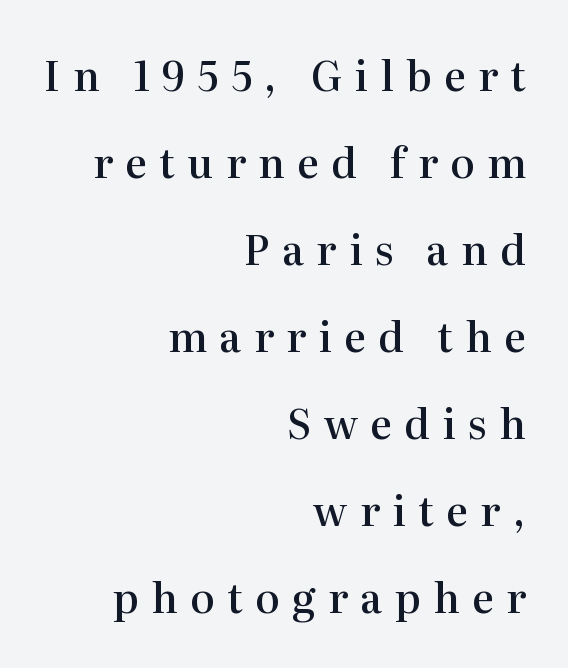
Q: Is the text bold? A: Semi-bold.
Q: Is the text italic (slanted)? A: No, it is upright.
Q: Is the typeface a serif or a sans-serif typeface? A: Serif.
Q: Is the text underlined? A: No.
Q: How is the paragraph aligned? A: Right-aligned.
Q: Is the spacing between letters normal or unusually wide? A: Unusually wide.
Q: Is the spacing between lines tight, normal or loose? A: Loose.
Q: Width (condensed, normal, or wide)? A: Normal.
Q: Stroke contrast? A: High.
Q: x-height? A: Medium.
Q: Monospaced? A: No.
